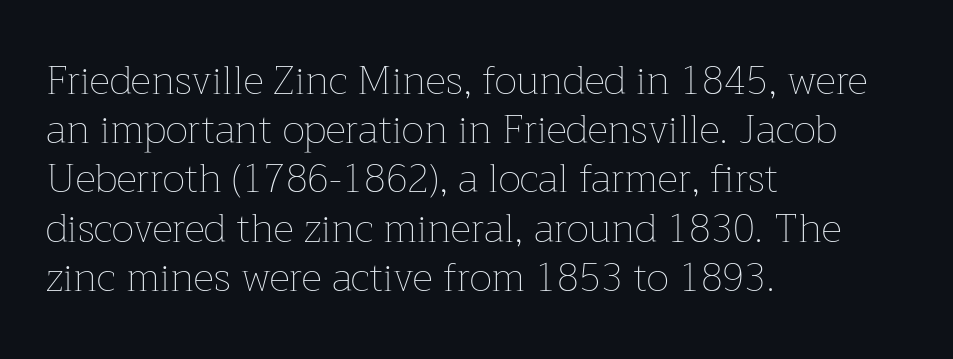
The image shows 40 px thin type, upright; set left-aligned, line spacing 1.23x, normal letter spacing, not underlined; low stroke contrast and a medium x-height.
